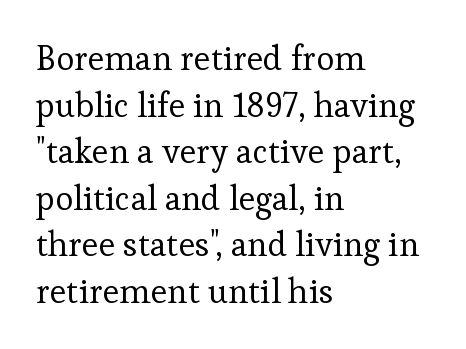
Q: Is the text bold? A: No.
Q: Is the text italic (slanted)? A: No, it is upright.
Q: Is the typeface a serif or a sans-serif typeface? A: Serif.
Q: Is the text underlined? A: No.
Q: How is the paragraph aligned? A: Left-aligned.
Q: Is the spacing between letters normal or unusually wide? A: Normal.
Q: Is the spacing between lines tight, normal or loose? A: Normal.
Q: Width (condensed, normal, or wide)? A: Normal.
Q: Stroke contrast? A: Low.
Q: x-height? A: Medium.
Q: Monospaced? A: No.
